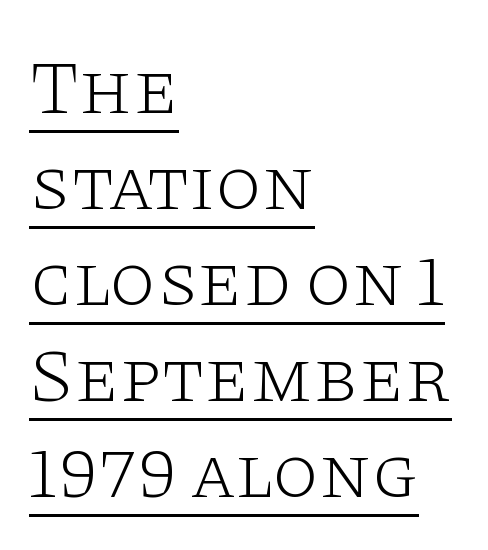
{"serif": "yes", "italic": "no", "bold": "no", "weight": "light", "width": "wide", "stroke_contrast": "low", "x_height": "large", "monospaced": "no", "underline": "yes", "align": "left", "line_spacing": "normal", "line_spacing_ratio": 1.28, "letter_spacing": "normal", "letter_spacing_em": 0.0, "glyph_px": 75}
